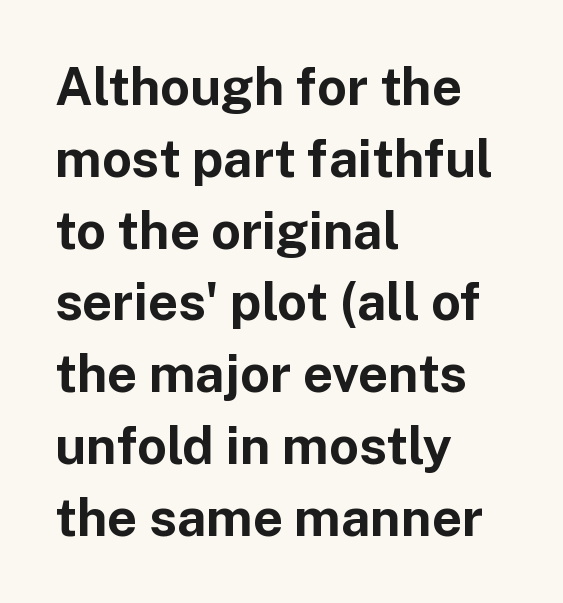
Q: Is the text bold? A: Yes.
Q: Is the text italic (slanted)? A: No, it is upright.
Q: Is the typeface a serif or a sans-serif typeface? A: Sans-serif.
Q: Is the text underlined? A: No.
Q: How is the paragraph aligned? A: Left-aligned.
Q: Is the spacing between letters normal or unusually wide? A: Normal.
Q: Is the spacing between lines tight, normal or loose? A: Normal.
Q: Width (condensed, normal, or wide)? A: Normal.
Q: Stroke contrast? A: Low.
Q: x-height? A: Medium.
Q: Monospaced? A: No.
